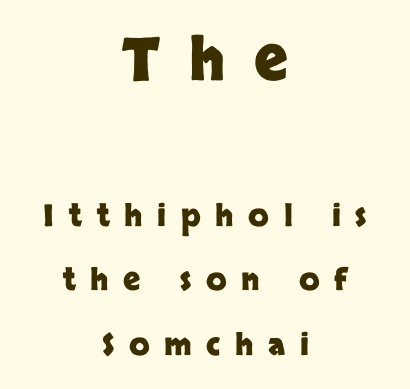
Q: Is the text bold? A: Yes.
Q: Is the text italic (slanted)? A: No, it is upright.
Q: Is the typeface a serif or a sans-serif typeface? A: Sans-serif.
Q: Is the text underlined? A: No.
Q: How is the paragraph aligned? A: Centered.
Q: Is the spacing between letters normal or unusually wide? A: Unusually wide.
Q: Is the spacing between lines tight, normal or loose? A: Loose.
Q: Which block of text is set in a larger size, the first (top) or the second (bottom)? A: The first (top) one.
Q: Width (condensed, normal, or wide)? A: Normal.
Q: Stroke contrast? A: Low.
Q: x-height? A: Large.
Q: Monospaced? A: No.
